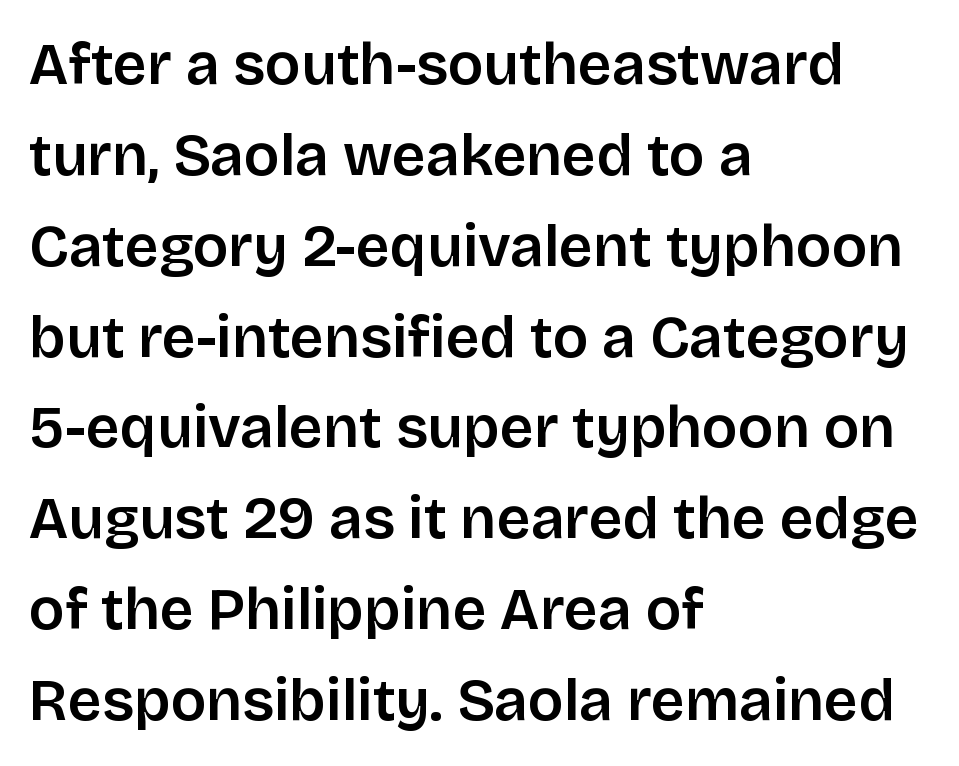
The image shows 59 px sans-serif type, upright; set left-aligned, normal line spacing (1.54x), normal letter spacing, not underlined; low stroke contrast and a large x-height.
